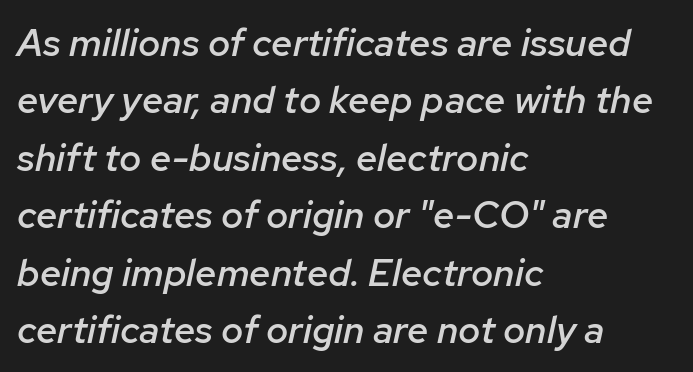
{"italic": "yes", "lean": "right", "slant_degrees": 12, "bold": "semi", "weight": "semibold", "width": "normal", "stroke_contrast": "low", "x_height": "medium", "monospaced": "no", "underline": "no", "align": "left", "line_spacing": "normal", "line_spacing_ratio": 1.51, "letter_spacing": "normal", "letter_spacing_em": 0.0, "glyph_px": 38}
